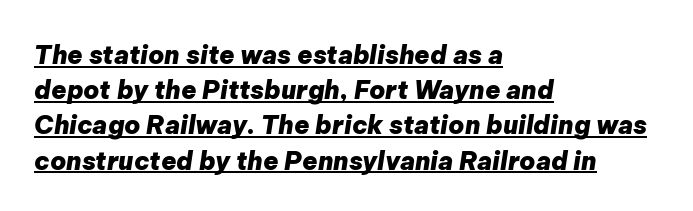
Q: Is the text bold? A: Yes.
Q: Is the text italic (slanted)? A: Yes, it leans right by about 9 degrees.
Q: Is the text underlined? A: Yes.
Q: How is the paragraph aligned? A: Left-aligned.
Q: Is the spacing between letters normal or unusually wide? A: Normal.
Q: Is the spacing between lines tight, normal or loose? A: Normal.
